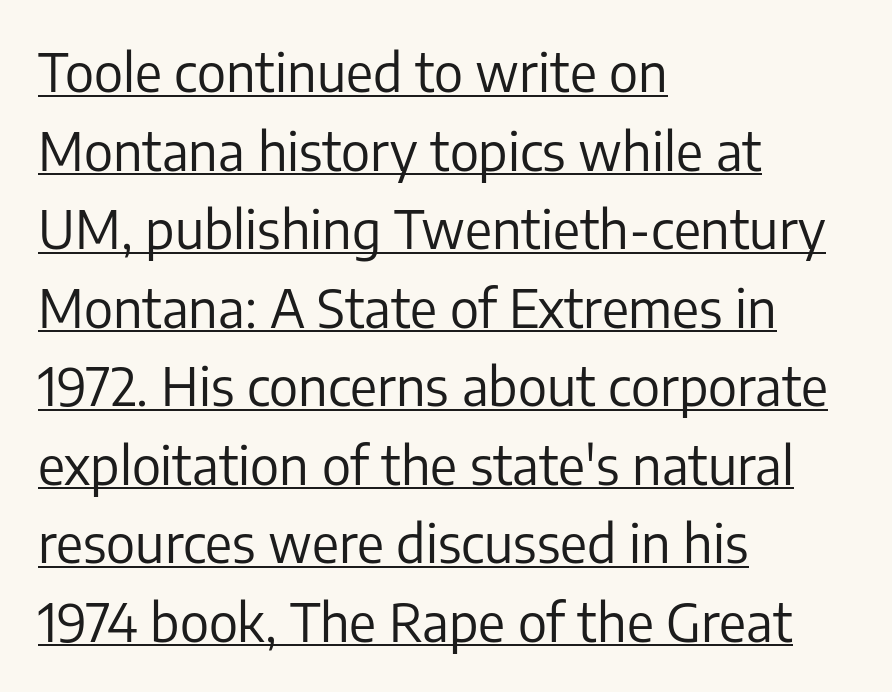
Q: Is the text bold? A: No.
Q: Is the text italic (slanted)? A: No, it is upright.
Q: Is the typeface a serif or a sans-serif typeface? A: Sans-serif.
Q: Is the text underlined? A: Yes.
Q: How is the paragraph aligned? A: Left-aligned.
Q: Is the spacing between letters normal or unusually wide? A: Normal.
Q: Is the spacing between lines tight, normal or loose? A: Normal.
Q: Width (condensed, normal, or wide)? A: Normal.
Q: Stroke contrast? A: Low.
Q: x-height? A: Medium.
Q: Monospaced? A: No.
